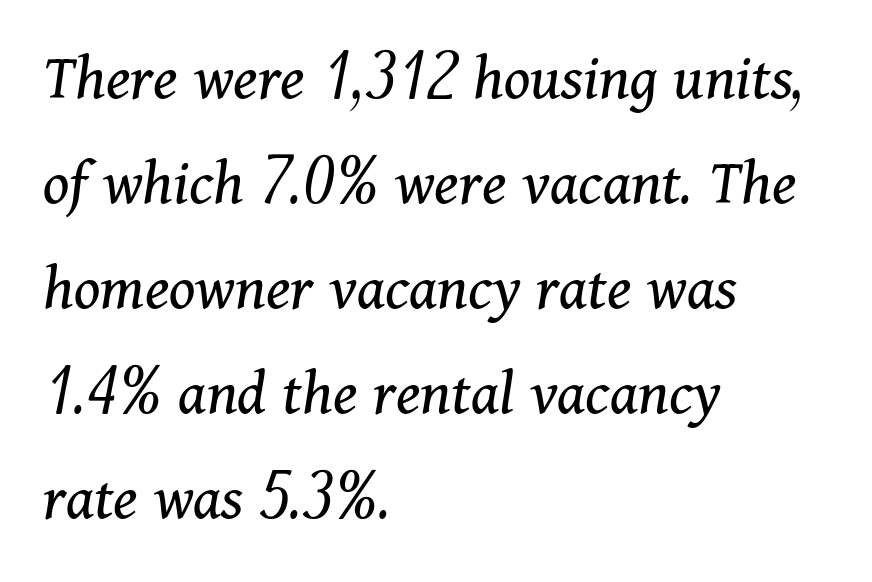
Q: Is the text bold? A: No.
Q: Is the text italic (slanted)? A: Yes, it leans right by about 11 degrees.
Q: Is the typeface a serif or a sans-serif typeface? A: Serif.
Q: Is the text underlined? A: No.
Q: How is the paragraph aligned? A: Left-aligned.
Q: Is the spacing between letters normal or unusually wide? A: Normal.
Q: Is the spacing between lines tight, normal or loose? A: Normal.
Q: Width (condensed, normal, or wide)? A: Normal.
Q: Stroke contrast? A: Medium.
Q: x-height? A: Medium.
Q: Monospaced? A: No.
